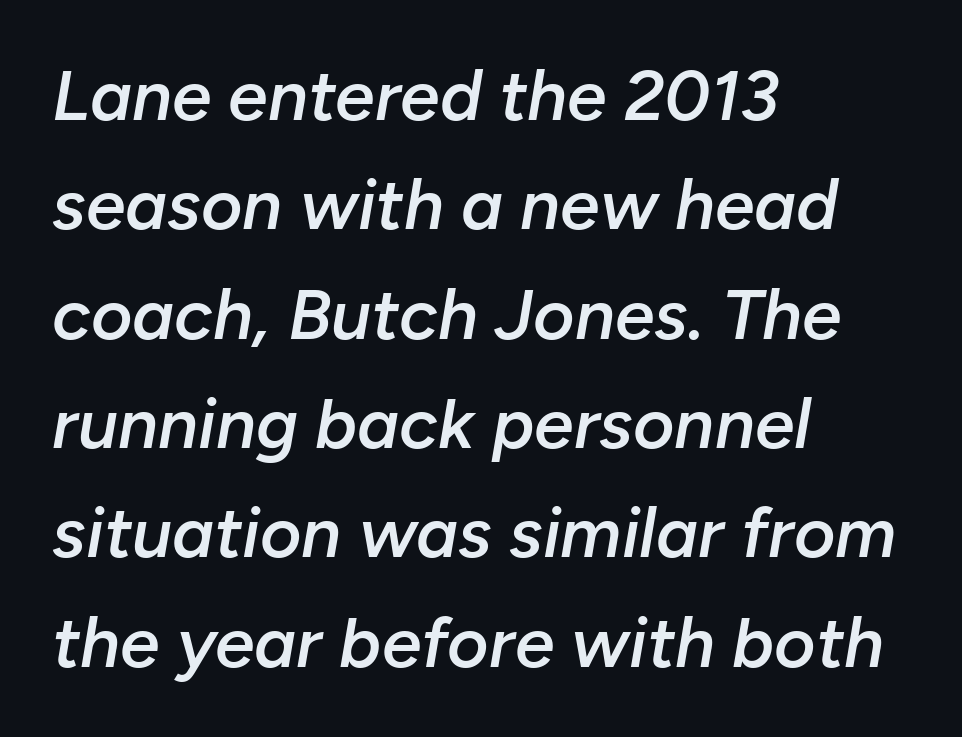
The image shows 71 px semibold type, italic (leaning right); set left-aligned, normal line spacing (1.54x), normal letter spacing, not underlined; low stroke contrast and a medium x-height.
